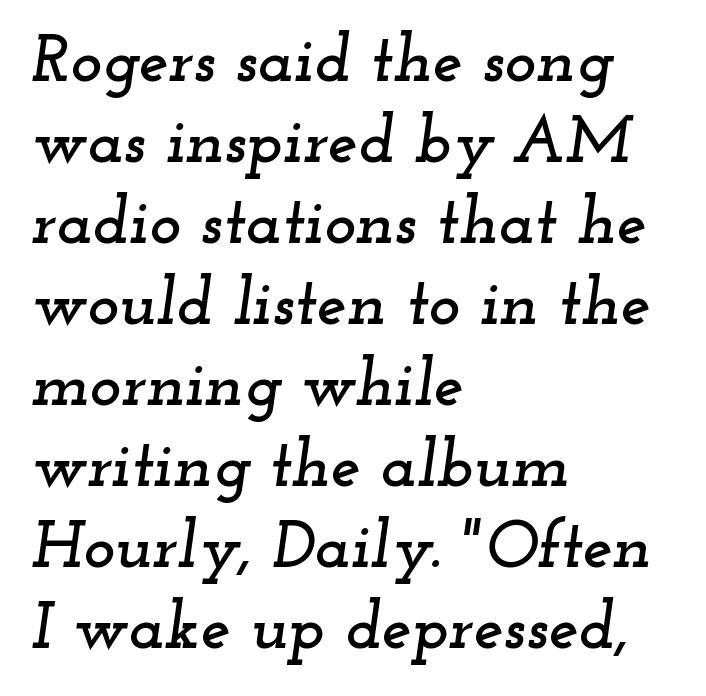
The lines are quadded left. Is this a fixed-width face? No — the glyphs have proportional, varying widths. The text carries the slant typical of an italic or oblique font. The horizontal fit of the characters is conventional and even. Unlike a clean sans, this face finishes its strokes with serifs. The specimen omits any rule beneath the text block's lines.
